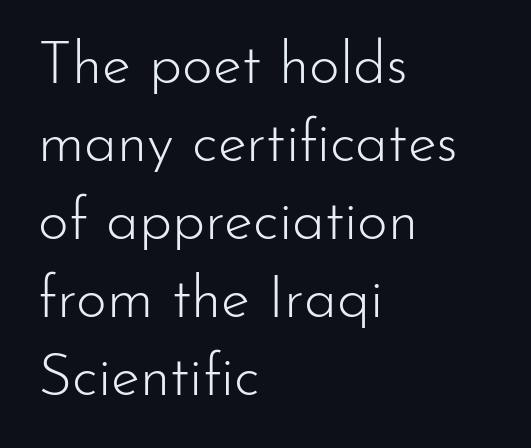
Q: Is the text bold? A: No.
Q: Is the text italic (slanted)? A: No, it is upright.
Q: Is the typeface a serif or a sans-serif typeface? A: Sans-serif.
Q: Is the text underlined? A: No.
Q: How is the paragraph aligned? A: Left-aligned.
Q: Is the spacing between letters normal or unusually wide? A: Normal.
Q: Is the spacing between lines tight, normal or loose? A: Normal.
Q: Width (condensed, normal, or wide)? A: Normal.
Q: Stroke contrast? A: Low.
Q: x-height? A: Small.
Q: Monospaced? A: No.
